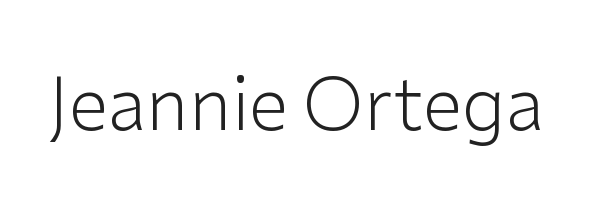
Q: Is the text bold? A: No.
Q: Is the text italic (slanted)? A: No, it is upright.
Q: Is the typeface a serif or a sans-serif typeface? A: Sans-serif.
Q: Is the text underlined? A: No.
Q: Is the spacing between letters normal or unusually wide? A: Normal.
Q: Width (condensed, normal, or wide)? A: Normal.
Q: Stroke contrast? A: Low.
Q: x-height? A: Medium.
Q: Monospaced? A: No.
